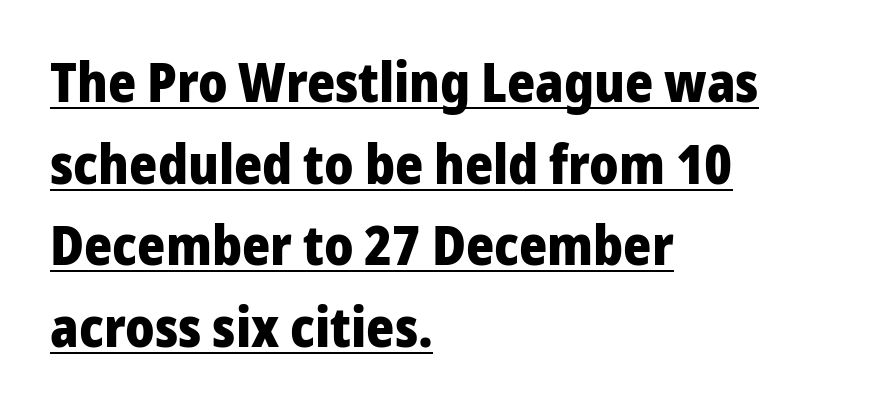
Q: Is the text bold? A: Yes.
Q: Is the text italic (slanted)? A: No, it is upright.
Q: Is the typeface a serif or a sans-serif typeface? A: Sans-serif.
Q: Is the text underlined? A: Yes.
Q: How is the paragraph aligned? A: Left-aligned.
Q: Is the spacing between letters normal or unusually wide? A: Normal.
Q: Is the spacing between lines tight, normal or loose? A: Normal.
Q: Width (condensed, normal, or wide)? A: Normal.
Q: Stroke contrast? A: Low.
Q: x-height? A: Medium.
Q: Monospaced? A: No.
